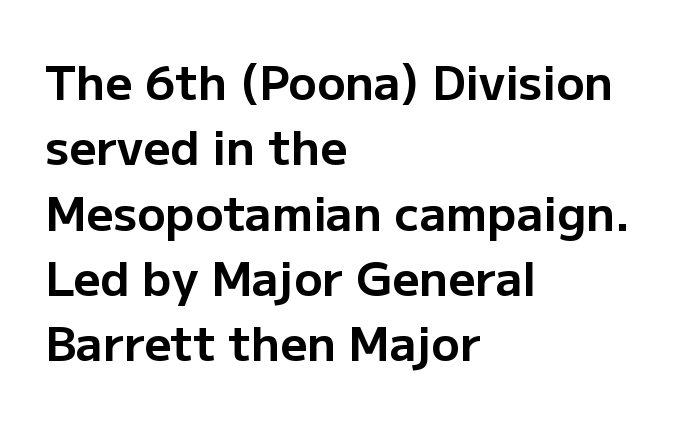
Q: Is the text bold? A: Yes.
Q: Is the text italic (slanted)? A: No, it is upright.
Q: Is the typeface a serif or a sans-serif typeface? A: Sans-serif.
Q: Is the text underlined? A: No.
Q: How is the paragraph aligned? A: Left-aligned.
Q: Is the spacing between letters normal or unusually wide? A: Normal.
Q: Is the spacing between lines tight, normal or loose? A: Normal.
Q: Width (condensed, normal, or wide)? A: Normal.
Q: Stroke contrast? A: Low.
Q: x-height? A: Medium.
Q: Monospaced? A: No.
